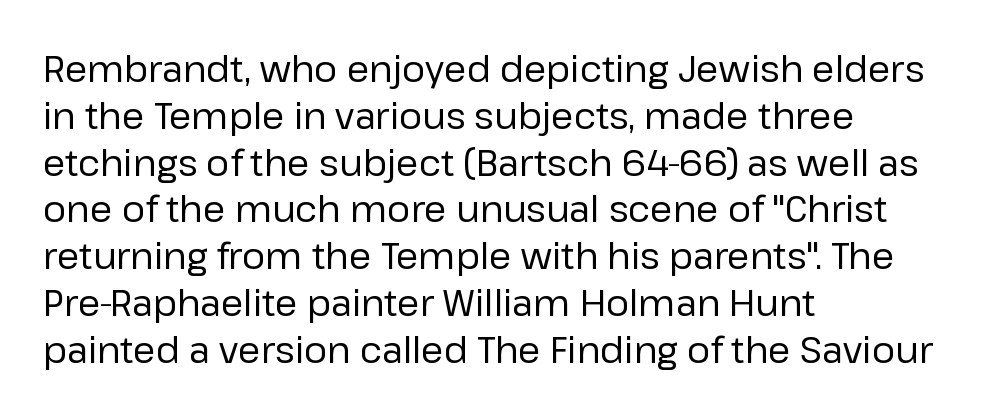
Character widths vary here, with narrow letters taking less room than wide ones. No extra ink here — the face is not bold. These lines are set flush left with a ragged right edge. Does extra space separate the letters? No, they use regular spacing. This is the regular roman posture of the typeface. Look at the bottom of the vertical strokes: they stop flat, with no serifs.
